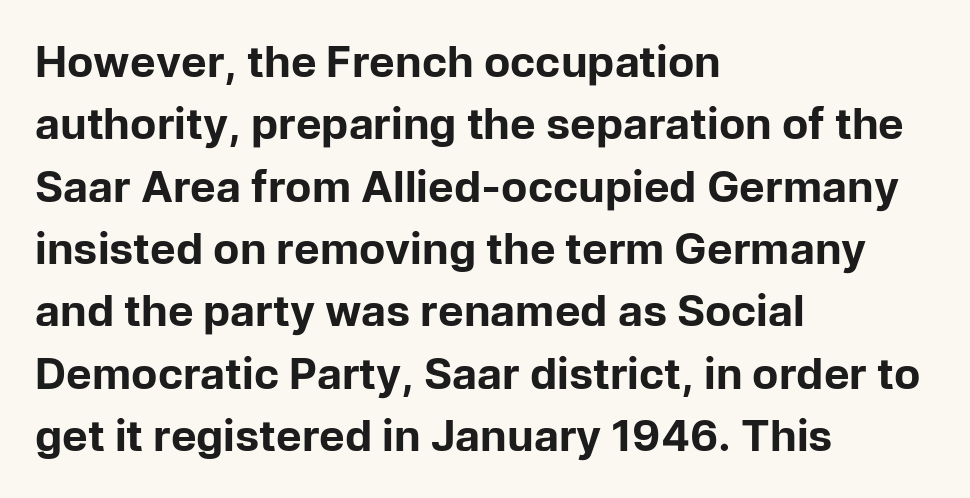
A sans-serif font was chosen for this passage. All the whitespace from short lines collects on the right. Each letter keeps its own natural width here, so spacing adapts to shape. The lettering stays uniformly vertical, giving the passage a roman look. Is there much room between lines? A standard amount, neither cramped nor airy.
